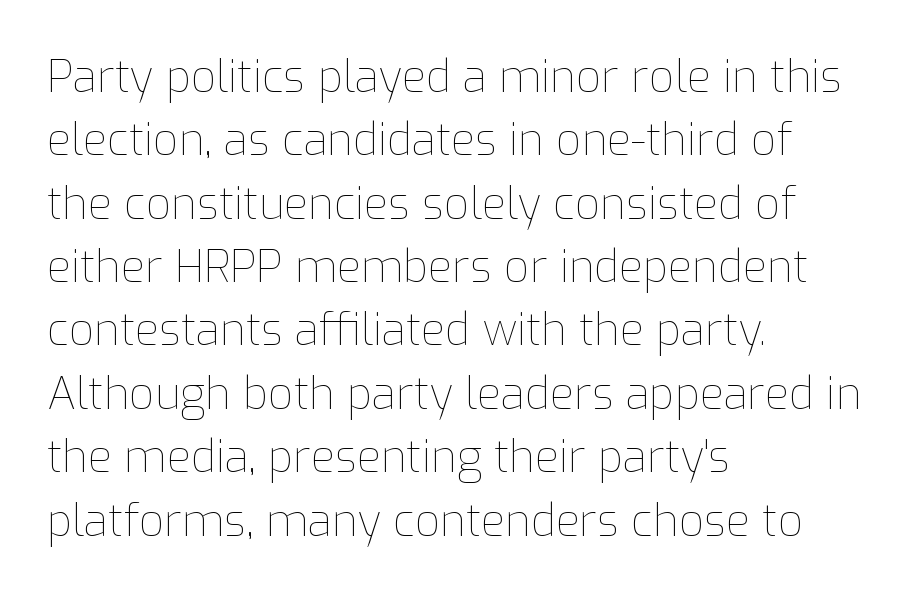
{"italic": "no", "bold": "no", "weight": "thin", "width": "normal", "stroke_contrast": "low", "x_height": "medium", "monospaced": "no", "underline": "no", "align": "left", "line_spacing": "normal", "line_spacing_ratio": 1.44, "letter_spacing": "normal", "letter_spacing_em": 0.0, "glyph_px": 44}
